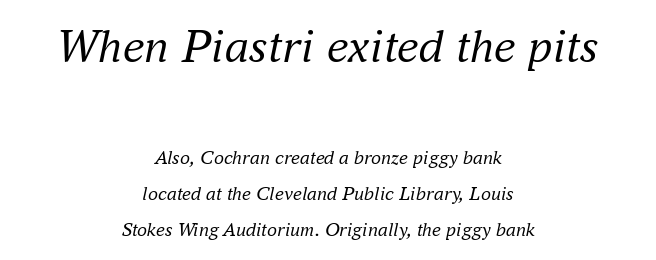
Q: Is the text bold? A: No.
Q: Is the text italic (slanted)? A: Yes, it leans right by about 16 degrees.
Q: Is the typeface a serif or a sans-serif typeface? A: Serif.
Q: Is the text underlined? A: No.
Q: How is the paragraph aligned? A: Centered.
Q: Is the spacing between letters normal or unusually wide? A: Normal.
Q: Which block of text is set in a larger size, the first (top) or the second (bottom)? A: The first (top) one.
Q: Width (condensed, normal, or wide)? A: Normal.
Q: Stroke contrast? A: Medium.
Q: x-height? A: Small.
Q: Monospaced? A: No.
